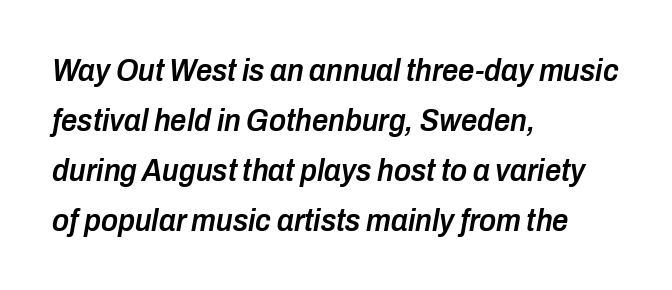
{"italic": "yes", "lean": "right", "slant_degrees": 10, "bold": "semi", "weight": "semibold", "width": "condensed", "stroke_contrast": "low", "x_height": "medium", "monospaced": "no", "underline": "no", "align": "left", "line_spacing": "normal", "line_spacing_ratio": 1.56, "letter_spacing": "normal", "letter_spacing_em": 0.0, "glyph_px": 32}
